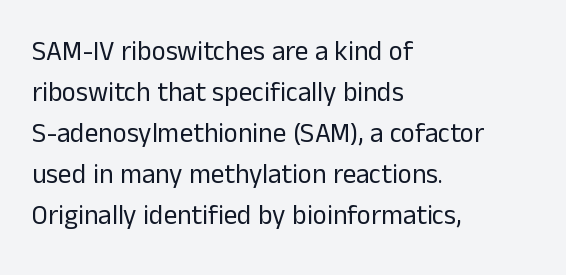
On a weight scale, this lands at 450 or below. The passage shown has conventional tracking throughout. A normal amount of white space separates one row of letters from the next. The rag falls on the right side of this text block.
